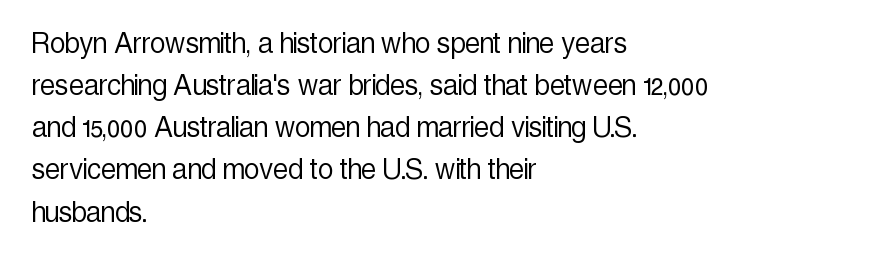
The image shows 34 px light, condensed sans-serif type, upright; set left-aligned, line spacing 1.24x, normal letter spacing, not underlined; a medium x-height.
